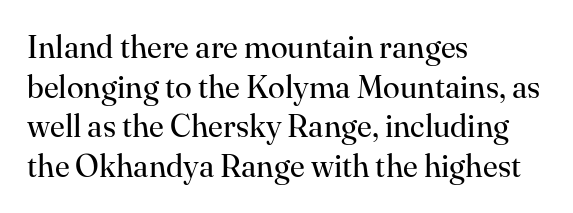
The image shows 31 px regular-weight serif type, upright; set left-aligned, normal line spacing (1.28x), normal letter spacing, not underlined; high stroke contrast and a small x-height.
